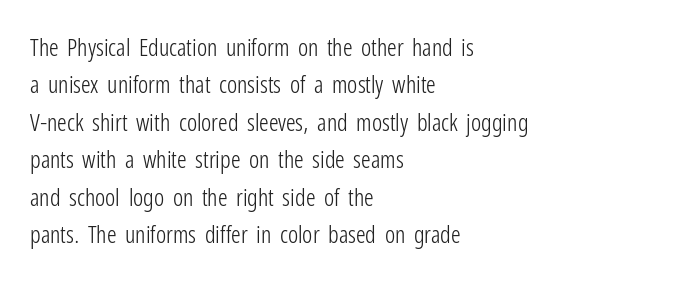
Q: Is the text bold? A: No.
Q: Is the text italic (slanted)? A: No, it is upright.
Q: Is the text underlined? A: No.
Q: How is the paragraph aligned? A: Left-aligned.
Q: Is the spacing between letters normal or unusually wide? A: Normal.
Q: Is the spacing between lines tight, normal or loose? A: Normal.
